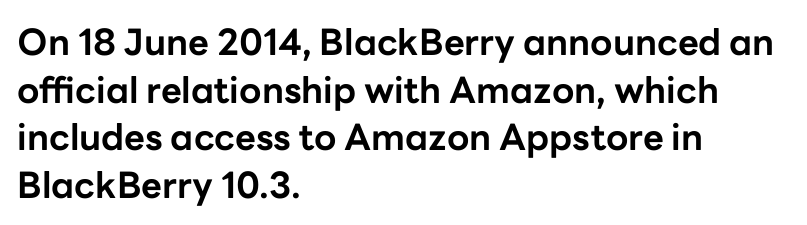
Does extra space separate the letters? No, they use regular spacing. One glance says typical: line gaps are just what's usual. A roman cut, with each character standing at attention. Look at the stroke-to-counter ratio: heavy, a bold. You could not count columns in this text — the font is proportionally spaced. A classic flush-left, rag-right setting is used for this passage.
